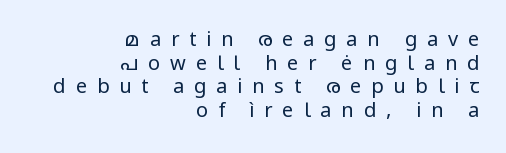
The image shows 20 px text type, upright; set right-aligned, line spacing 1.18x, unusually wide letter spacing (+0.49 em), not underlined.
